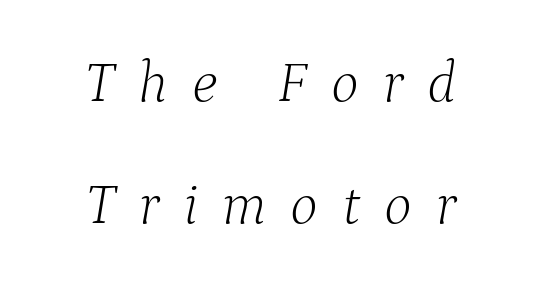
{"serif": "yes", "italic": "yes", "lean": "right", "slant_degrees": 9, "bold": "no", "weight": "light", "width": "normal", "stroke_contrast": "low", "x_height": "medium", "monospaced": "no", "underline": "no", "align": "center", "line_spacing": "loose", "line_spacing_ratio": 2.07, "letter_spacing": "wide", "letter_spacing_em": 0.4, "glyph_px": 59}
